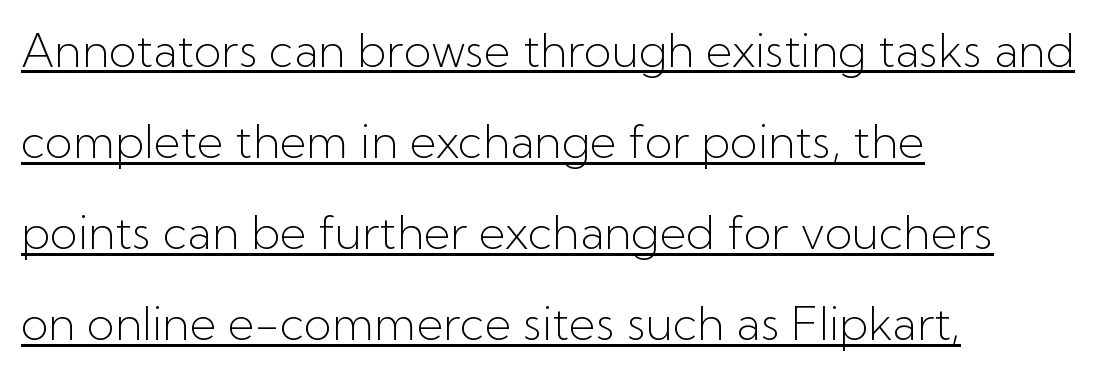
No chunkiness to these letters — they're not bold. The text was rendered using a sans face with plain stroke endings. Proportional: the letters do not fall into vertical columns. What decoration does the sample have? An underline. Does extra space separate the letters? No, they use regular spacing.
